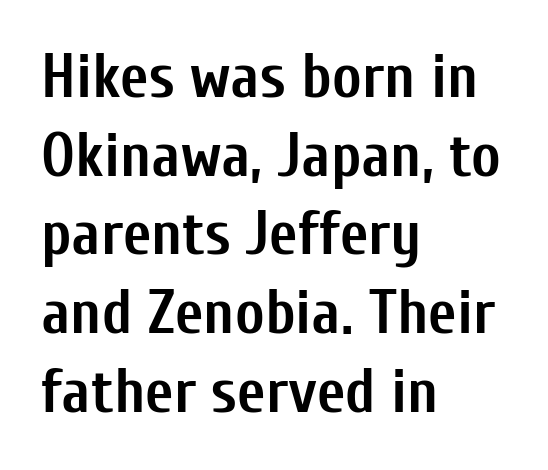
Each letter's strokes conclude bluntly, with no projecting serifs. You can tell it's not italic because the verticals are truly vertical. Teacher's note: observe the even left margin — that is flush-left alignment. Each row of text sits above clean, open space.
